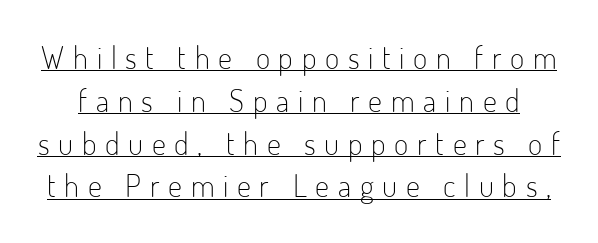
The image shows 31 px light, condensed sans-serif type, upright; set normal line spacing (1.38x), unusually wide letter spacing (+0.28 em), underlined; low stroke contrast and a small x-height.
